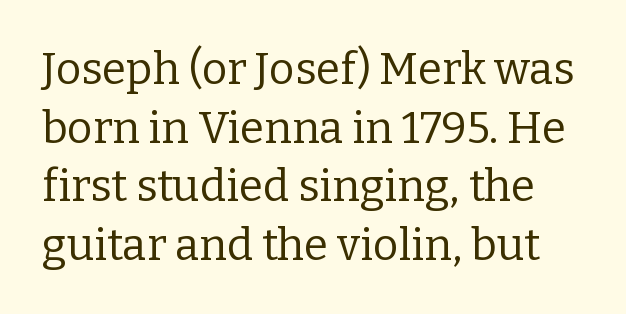
The image shows 44 px regular-weight serif type, upright; set normal line spacing (1.33x), normal letter spacing, not underlined; low stroke contrast and a medium x-height.
